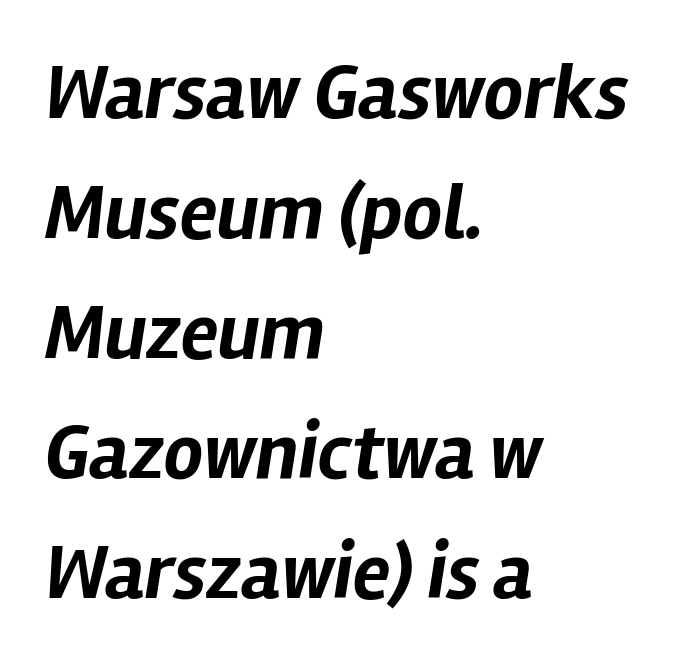
Q: Is the text bold? A: Yes.
Q: Is the text italic (slanted)? A: Yes, it leans right by about 12 degrees.
Q: Is the text underlined? A: No.
Q: How is the paragraph aligned? A: Left-aligned.
Q: Is the spacing between letters normal or unusually wide? A: Normal.
Q: Is the spacing between lines tight, normal or loose? A: Normal.
Q: Width (condensed, normal, or wide)? A: Normal.
Q: Stroke contrast? A: Low.
Q: x-height? A: Medium.
Q: Monospaced? A: No.
